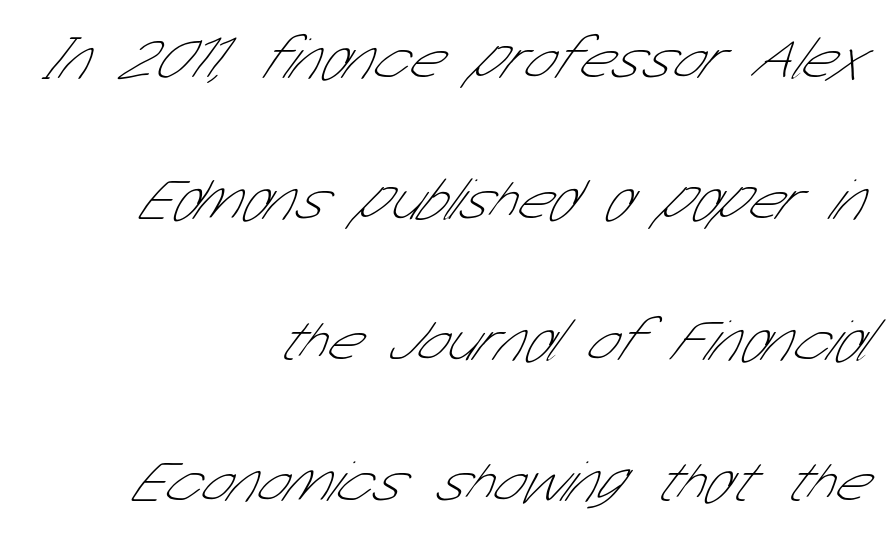
Q: Is the text bold? A: No.
Q: Is the typeface a serif or a sans-serif typeface? A: Sans-serif.
Q: Is the text underlined? A: No.
Q: How is the paragraph aligned? A: Right-aligned.
Q: Is the spacing between letters normal or unusually wide? A: Normal.
Q: Is the spacing between lines tight, normal or loose? A: Loose.
Q: Width (condensed, normal, or wide)? A: Condensed.
Q: Stroke contrast? A: Low.
Q: x-height? A: Medium.
Q: Monospaced? A: No.
